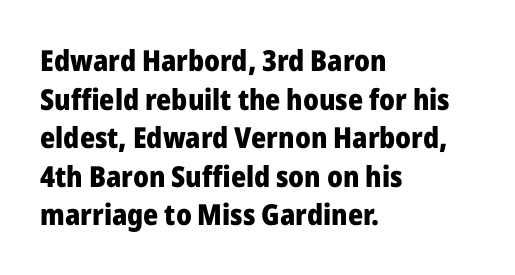
The image shows 29 px heavy sans-serif type, upright; set left-aligned, normal line spacing (1.33x), normal letter spacing, not underlined; low stroke contrast and a medium x-height.
